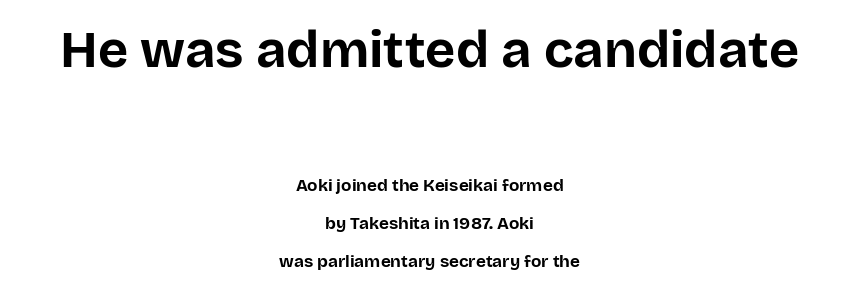
Q: Is the text bold? A: Yes.
Q: Is the text italic (slanted)? A: No, it is upright.
Q: Is the typeface a serif or a sans-serif typeface? A: Sans-serif.
Q: Is the text underlined? A: No.
Q: How is the paragraph aligned? A: Centered.
Q: Is the spacing between letters normal or unusually wide? A: Normal.
Q: Is the spacing between lines tight, normal or loose? A: Loose.
Q: Which block of text is set in a larger size, the first (top) or the second (bottom)? A: The first (top) one.
Q: Width (condensed, normal, or wide)? A: Normal.
Q: Stroke contrast? A: Low.
Q: x-height? A: Large.
Q: Monospaced? A: No.
